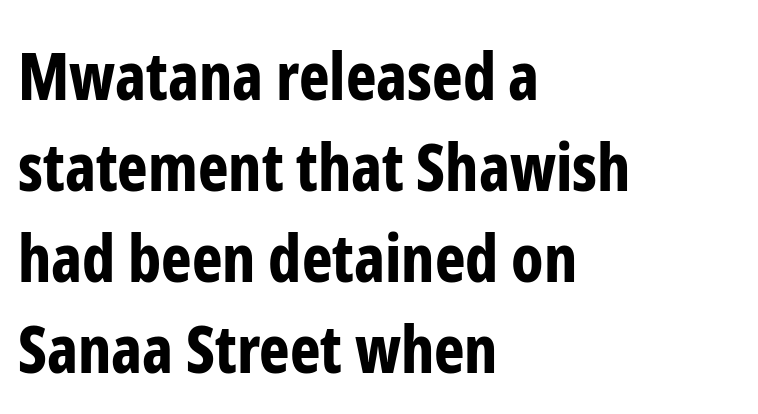
Does the lettering tilt? It doesn't — this is upright. Font category for this specimen: sans-serif. The block of text has a typical density, with ordinary space between rows. In CSS terms this would be text-align: left. Is the type bold? Yes — the strokes are clearly thick and heavy.
